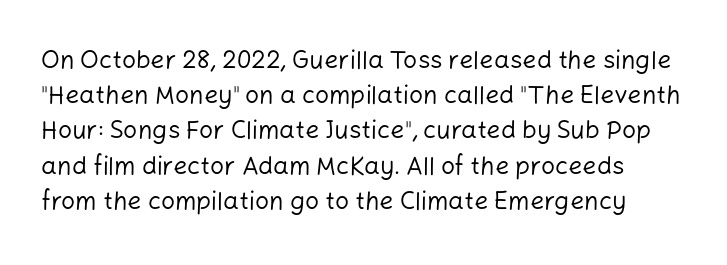
Q: Is the text bold? A: No.
Q: Is the text italic (slanted)? A: No, it is upright.
Q: Is the text underlined? A: No.
Q: Is the spacing between letters normal or unusually wide? A: Normal.
Q: Is the spacing between lines tight, normal or loose? A: Normal.
